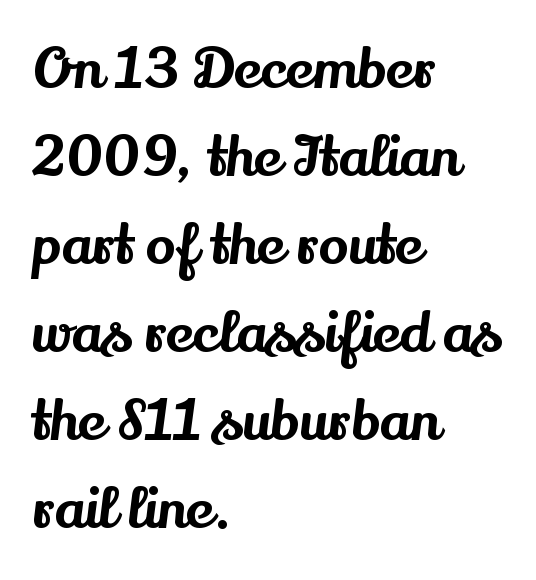
Type without underlining. Do the characters align in a grid? No, the font is proportional. Students, observe: this is what conventionally led text looks like. Layout note: lines flush left.
